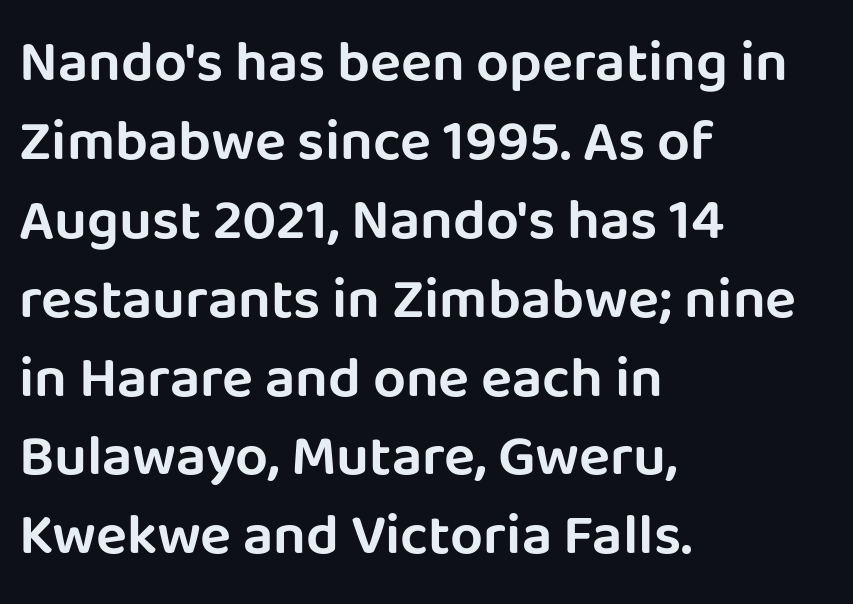
Inter-character spacing is left at the font's built-in metrics. Each line starts at the same left margin while the right side varies. This is the regular roman posture of the typeface. The area under the type is left untouched. The leading is moderate, giving the passage an even texture.
